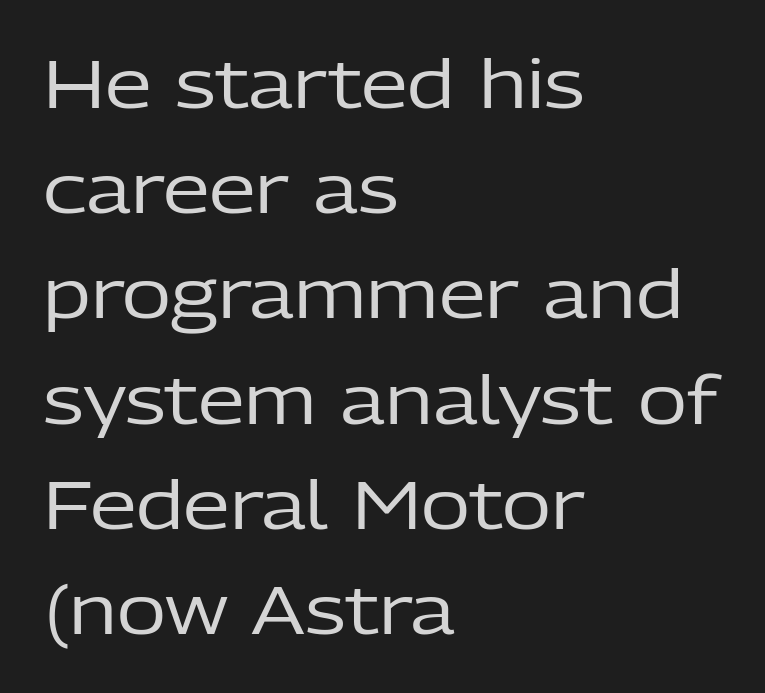
The cut favours lightness, reaching ordinary text weight at its darkest. This sample keeps an unexceptional amount of space between lines. The setting favours the left margin, as ordinary paragraphs usually do. Character widths vary here, with narrow letters taking less room than wide ones.
